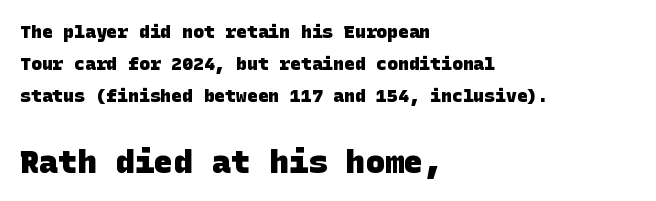
Type without underlining. The compositor pushed each line to the left boundary. Regarding serifs, this sample does without them. The emphasis by scale lands on block number two, below. Weight check: bold — yes, fully. The gaps between neighbouring characters are ordinary and unremarkable.
